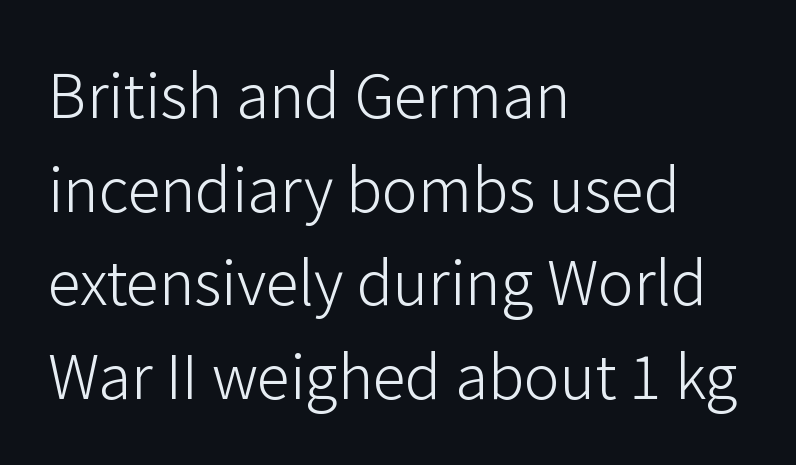
{"serif": "no", "italic": "no", "bold": "no", "weight": "light", "width": "normal", "stroke_contrast": "low", "x_height": "medium", "monospaced": "no", "underline": "no", "align": "left", "line_spacing": "normal", "line_spacing_ratio": 1.56, "letter_spacing": "normal", "letter_spacing_em": 0.0, "glyph_px": 60}
